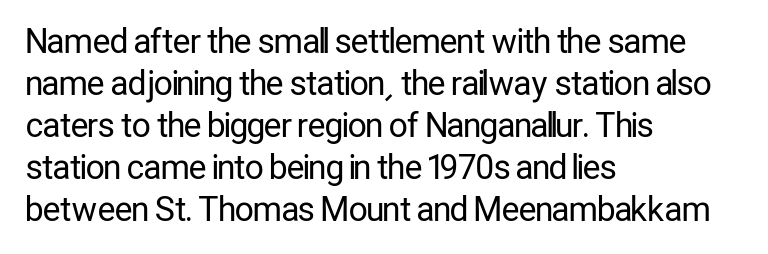
{"serif": "no", "italic": "no", "bold": "no", "weight": "regular", "width": "condensed", "stroke_contrast": "low", "x_height": "medium", "monospaced": "no", "underline": "no", "align": "left", "line_spacing": "normal", "line_spacing_ratio": 1.27, "letter_spacing": "normal", "letter_spacing_em": 0.0, "glyph_px": 33}
